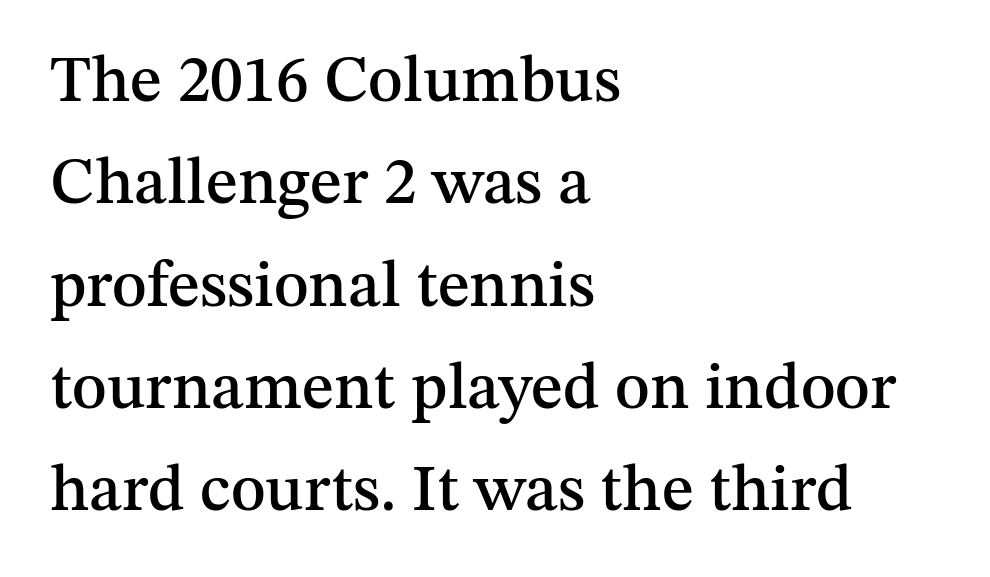
Q: Is the text italic (slanted)? A: No, it is upright.
Q: Is the typeface a serif or a sans-serif typeface? A: Serif.
Q: Is the text underlined? A: No.
Q: How is the paragraph aligned? A: Left-aligned.
Q: Is the spacing between letters normal or unusually wide? A: Normal.
Q: Is the spacing between lines tight, normal or loose? A: Normal.
Q: Width (condensed, normal, or wide)? A: Normal.
Q: Stroke contrast? A: Medium.
Q: x-height? A: Medium.
Q: Monospaced? A: No.
